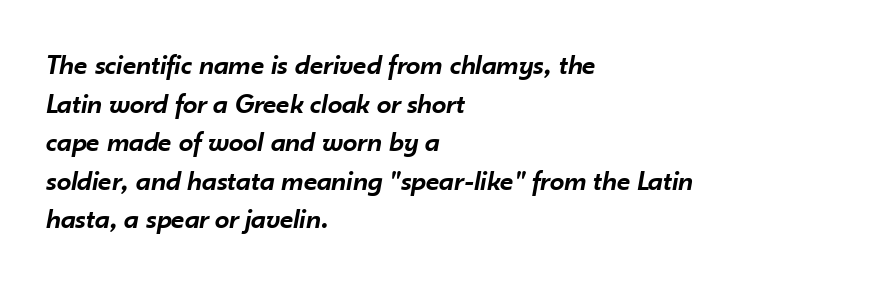
Q: Is the text bold? A: Semi-bold.
Q: Is the text italic (slanted)? A: Yes, it leans right by about 10 degrees.
Q: Is the text underlined? A: No.
Q: How is the paragraph aligned? A: Left-aligned.
Q: Is the spacing between letters normal or unusually wide? A: Normal.
Q: Is the spacing between lines tight, normal or loose? A: Normal.
Q: Width (condensed, normal, or wide)? A: Normal.
Q: Stroke contrast? A: Low.
Q: x-height? A: Small.
Q: Monospaced? A: No.
